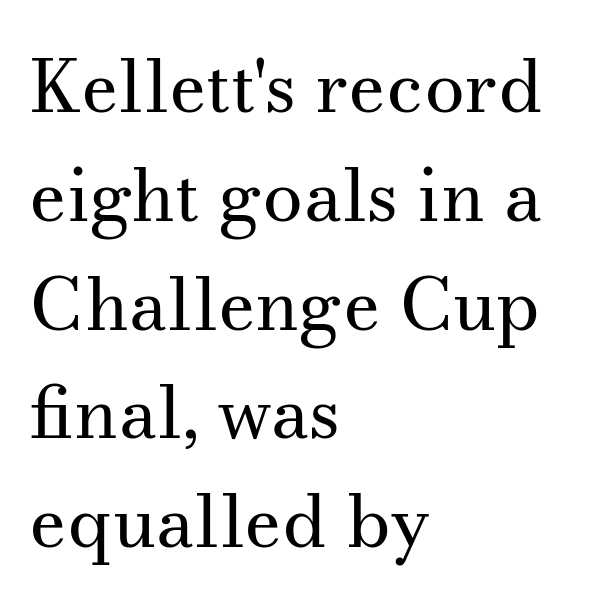
Q: Is the text bold? A: No.
Q: Is the text italic (slanted)? A: No, it is upright.
Q: Is the typeface a serif or a sans-serif typeface? A: Serif.
Q: Is the text underlined? A: No.
Q: How is the paragraph aligned? A: Left-aligned.
Q: Is the spacing between letters normal or unusually wide? A: Normal.
Q: Is the spacing between lines tight, normal or loose? A: Normal.
Q: Width (condensed, normal, or wide)? A: Normal.
Q: Stroke contrast? A: Medium.
Q: x-height? A: Small.
Q: Monospaced? A: No.
